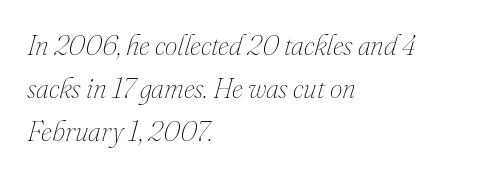
Q: Is the text bold? A: No.
Q: Is the text italic (slanted)? A: Yes, it leans right by about 16 degrees.
Q: Is the text underlined? A: No.
Q: How is the paragraph aligned? A: Left-aligned.
Q: Is the spacing between letters normal or unusually wide? A: Normal.
Q: Is the spacing between lines tight, normal or loose? A: Normal.
Q: Width (condensed, normal, or wide)? A: Normal.
Q: Stroke contrast? A: Medium.
Q: x-height? A: Small.
Q: Monospaced? A: No.
